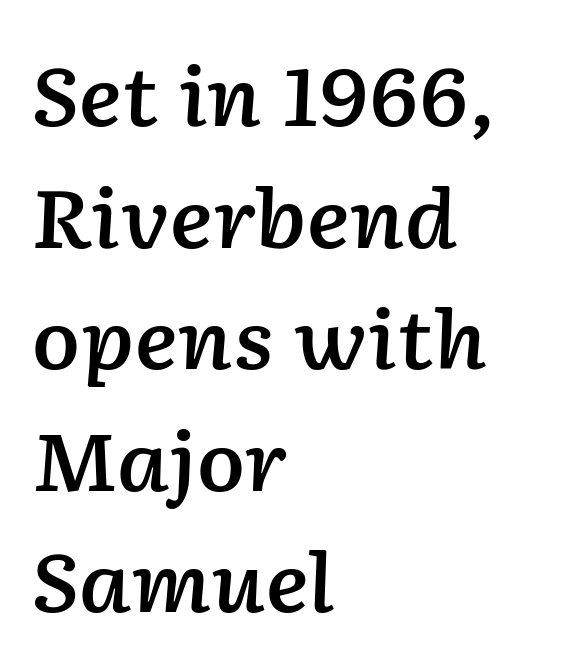
Q: Is the text bold? A: Semi-bold.
Q: Is the text italic (slanted)? A: Yes, it leans right by about 2 degrees.
Q: Is the text underlined? A: No.
Q: How is the paragraph aligned? A: Left-aligned.
Q: Is the spacing between letters normal or unusually wide? A: Normal.
Q: Is the spacing between lines tight, normal or loose? A: Normal.
Q: Width (condensed, normal, or wide)? A: Normal.
Q: Stroke contrast? A: Low.
Q: x-height? A: Medium.
Q: Monospaced? A: No.
